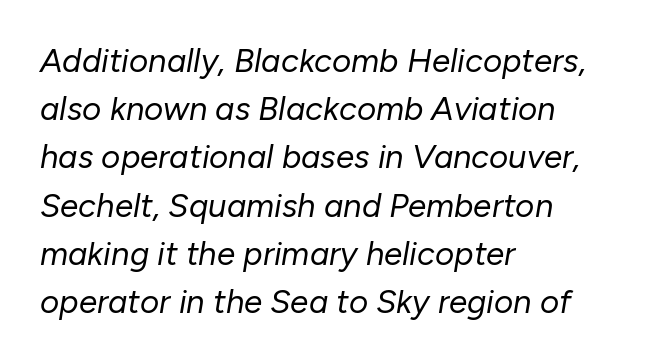
The image shows 33 px regular-weight type, italic (leaning right); set left-aligned, normal line spacing (1.46x), normal letter spacing, not underlined; low stroke contrast and a medium x-height.
